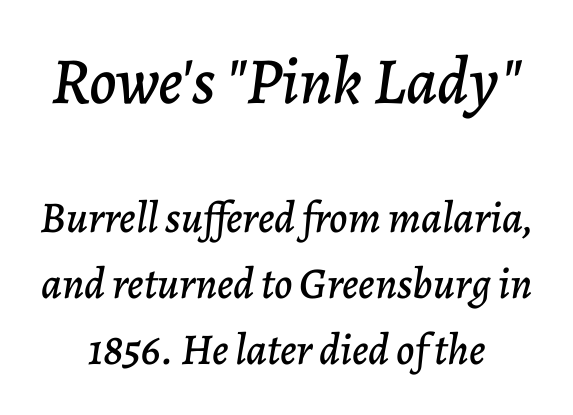
The image shows 66 px text type, italic (leaning right); set normal line spacing (1.5x), normal letter spacing, not underlined; the first (top) block is 1.5x larger; low stroke contrast and a medium x-height.
